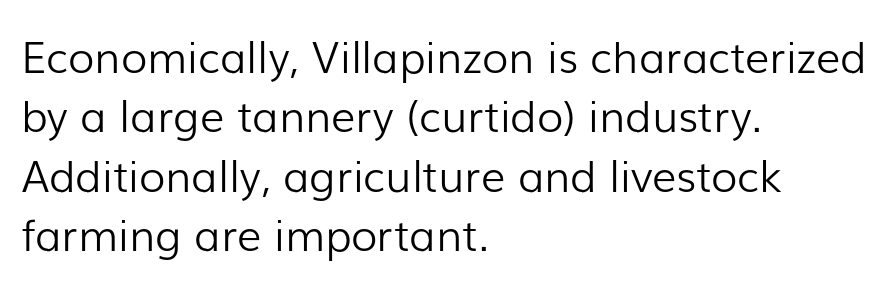
{"serif": "no", "italic": "no", "bold": "no", "weight": "light", "width": "normal", "stroke_contrast": "low", "x_height": "medium", "monospaced": "no", "underline": "no", "align": "left", "line_spacing": "normal", "line_spacing_ratio": 1.38, "letter_spacing": "normal", "letter_spacing_em": 0.0, "glyph_px": 43}
